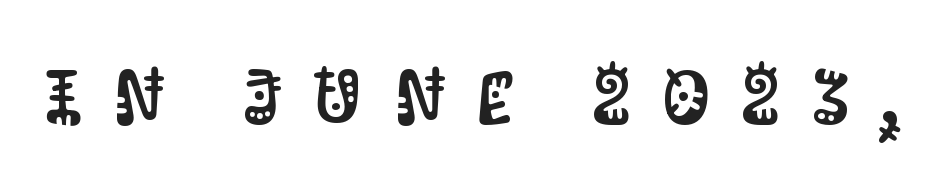
Proportional: the letters do not fall into vertical columns. This sample uses a sans-serif face. You could only call the tracking loose — the letters float apart. Descender tails drop into unmarked territory.
